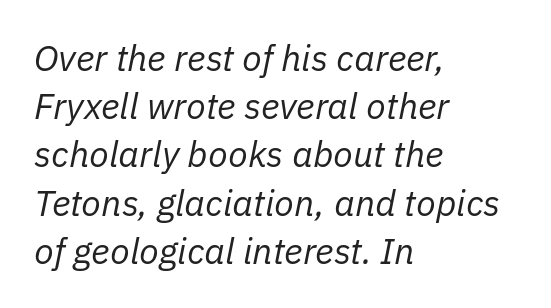
Looks like regular typesetting: each glyph gets only the width it needs. Is there much room between lines? A standard amount, neither cramped nor airy. Only glyphs here, with clear space below each row. There is no visible air inserted between adjacent glyphs. Casual observation: everything's shoved over to the left. This reads as an unemphasized weight, regular at the heaviest.
